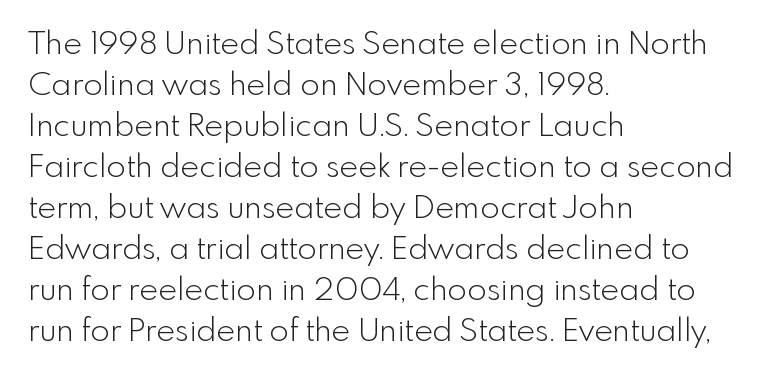
The image shows 32 px light sans-serif type, upright; set left-aligned, normal line spacing (1.28x), normal letter spacing, not underlined; a small x-height.
